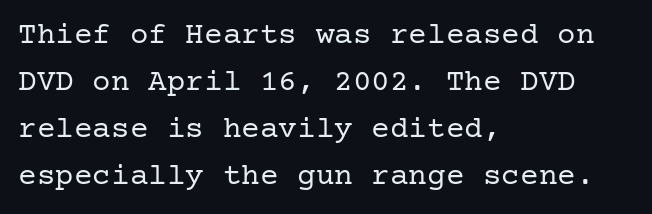
The image shows 31 px regular-weight serif type, upright; set left-aligned, normal line spacing (1.52x), normal letter spacing, not underlined; low stroke contrast and a medium x-height.
